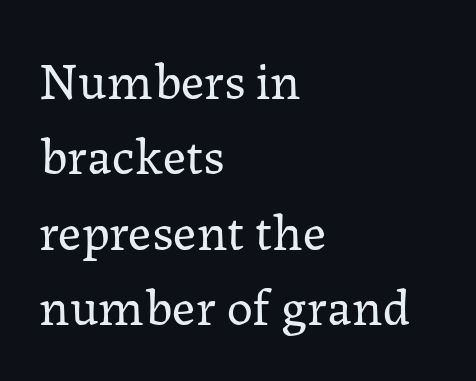
Q: Is the text bold? A: No.
Q: Is the text italic (slanted)? A: No, it is upright.
Q: Is the typeface a serif or a sans-serif typeface? A: Serif.
Q: Is the text underlined? A: No.
Q: How is the paragraph aligned? A: Left-aligned.
Q: Is the spacing between letters normal or unusually wide? A: Normal.
Q: Is the spacing between lines tight, normal or loose? A: Normal.
Q: Width (condensed, normal, or wide)? A: Normal.
Q: Stroke contrast? A: Low.
Q: x-height? A: Medium.
Q: Monospaced? A: No.
